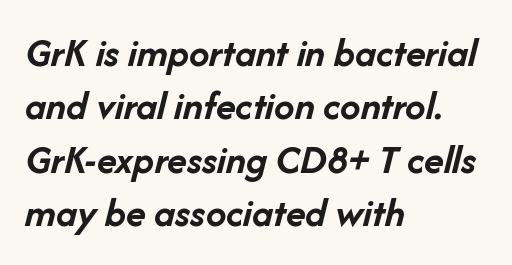
{"italic": "yes", "lean": "right", "slant_degrees": 14, "bold": "yes", "weight": "semibold", "width": "normal", "stroke_contrast": "low", "x_height": "medium", "monospaced": "no", "underline": "no", "align": "left", "line_spacing": "normal", "line_spacing_ratio": 1.3, "letter_spacing": "normal", "letter_spacing_em": 0.0, "glyph_px": 41}
